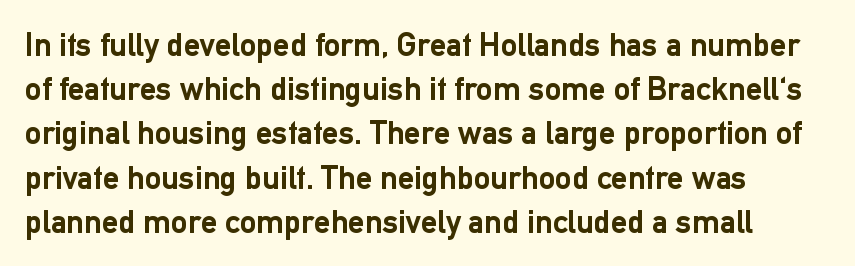
The image shows 33 px semibold sans-serif type, upright; set left-aligned, normal line spacing (1.34x), normal letter spacing, not underlined; low stroke contrast and a medium x-height.
